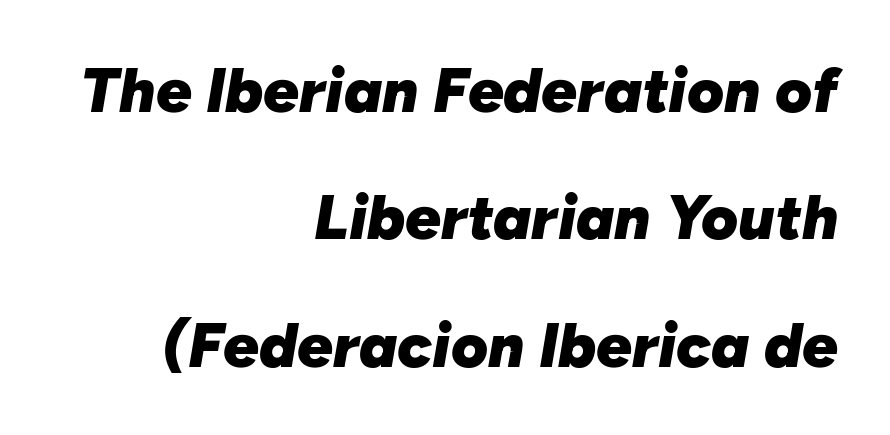
The image shows 63 px heavy type, italic (leaning right); set right-aligned, loose line spacing (2.02x), normal letter spacing, not underlined; low stroke contrast and a medium x-height.
